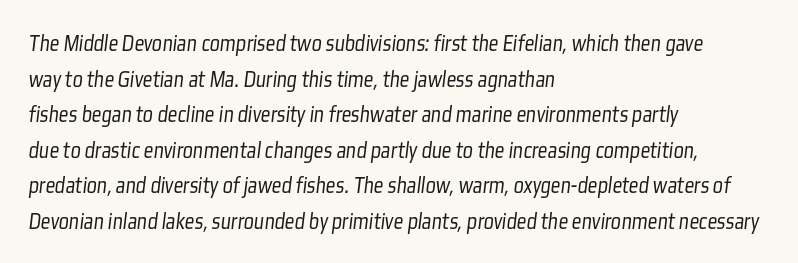
The image shows 24 px text type; set left-aligned, normal line spacing (1.48x), normal letter spacing, not underlined.
